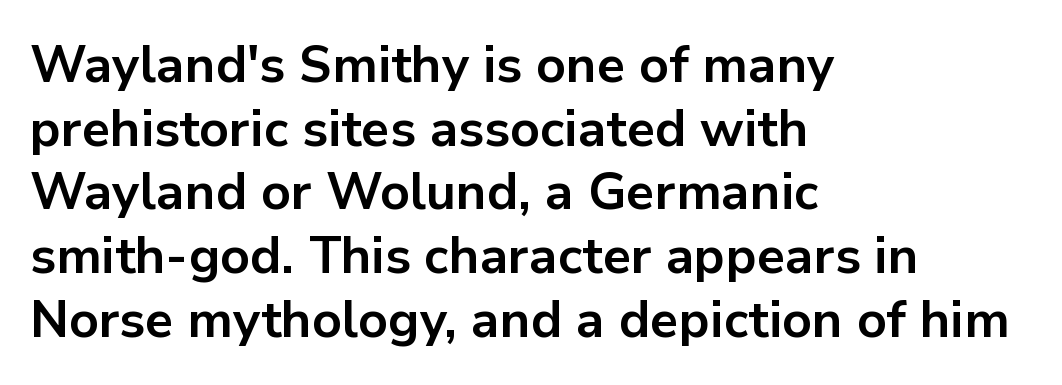
The image shows 51 px bold sans-serif type, upright; set left-aligned, normal line spacing (1.25x), normal letter spacing, not underlined; low stroke contrast and a medium x-height.
